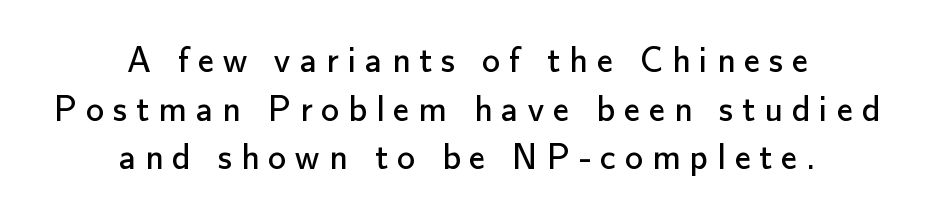
Q: Is the text bold? A: No.
Q: Is the text italic (slanted)? A: No, it is upright.
Q: Is the typeface a serif or a sans-serif typeface? A: Sans-serif.
Q: Is the text underlined? A: No.
Q: How is the paragraph aligned? A: Centered.
Q: Is the spacing between letters normal or unusually wide? A: Unusually wide.
Q: Is the spacing between lines tight, normal or loose? A: Normal.
Q: Width (condensed, normal, or wide)? A: Normal.
Q: Stroke contrast? A: Low.
Q: x-height? A: Small.
Q: Monospaced? A: No.
